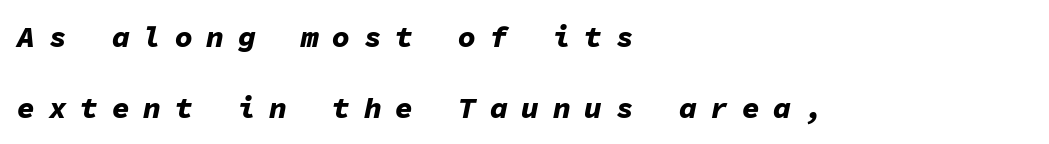
Heavy, bold letterforms. Would a proofreader flag this as italicized? Yes. The letters march in equal steps, a hallmark of fixed-pitch type. Loosely led — the rows are spread out. Compared with typical body copy, the letter spacing here is much looser.
